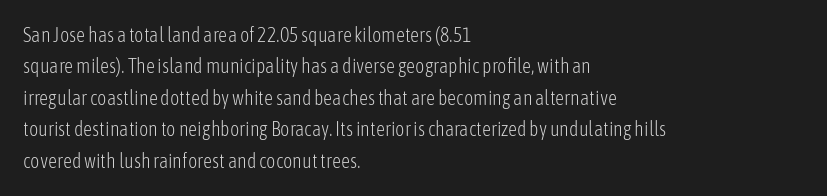
{"italic": "no", "bold": "no", "underline": "no", "align": "left", "line_spacing": "normal", "line_spacing_ratio": 1.57, "letter_spacing": "normal", "letter_spacing_em": 0.0, "glyph_px": 20}
